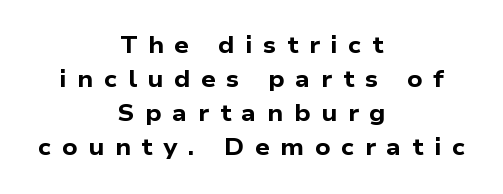
The image shows 23 px bold type; set centered, normal line spacing (1.48x), unusually wide letter spacing (+0.47 em), not underlined.
